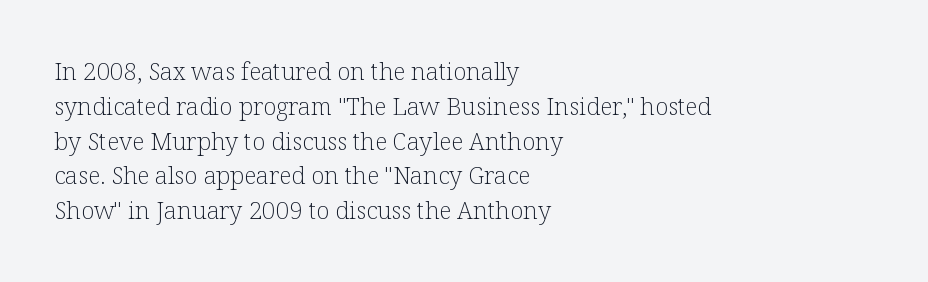
Summary of weight: not heavy and not bold. The passage shown stacks its lines at a standard gap. Upright lettering throughout. Tracking value appears to be zero — textbook default spacing.
